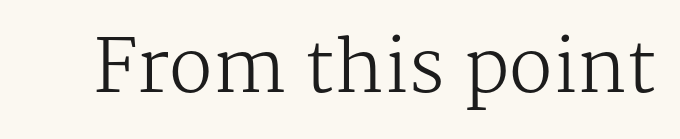
Tracking here is standard; glyphs follow each other at the usual distance. Designer's note — italics off, roman on. Check under the words: just untouched page. No letter is thick-stroked: the sample isn't bold.
